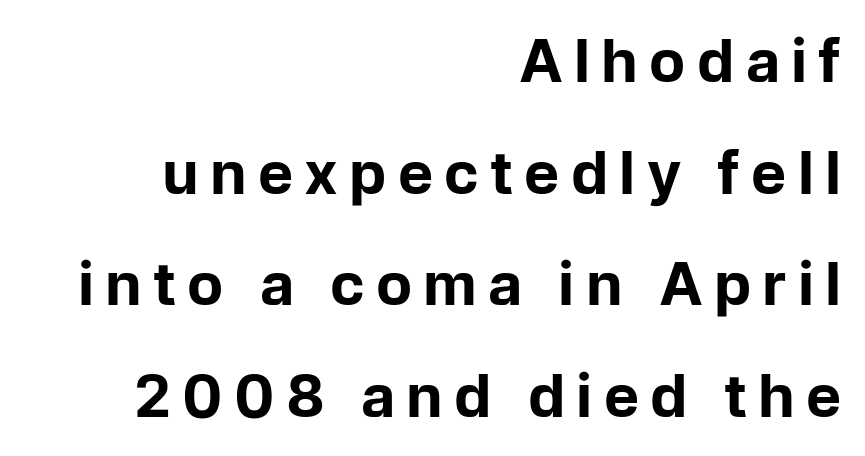
{"serif": "no", "italic": "no", "bold": "yes", "weight": "bold", "width": "normal", "stroke_contrast": "low", "x_height": "medium", "monospaced": "no", "underline": "no", "align": "right", "line_spacing_ratio": 1.89, "glyph_px": 59}
